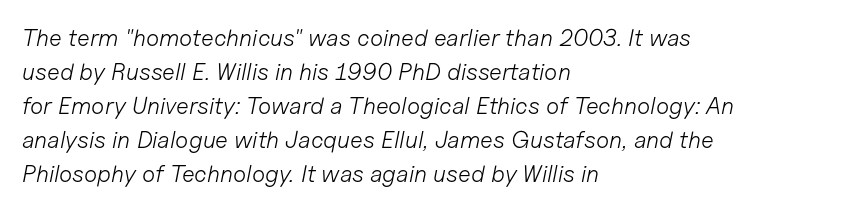
Q: Is the text bold? A: No.
Q: Is the text italic (slanted)? A: Yes, it leans right by about 11 degrees.
Q: Is the text underlined? A: No.
Q: How is the paragraph aligned? A: Left-aligned.
Q: Is the spacing between letters normal or unusually wide? A: Normal.
Q: Is the spacing between lines tight, normal or loose? A: Normal.
